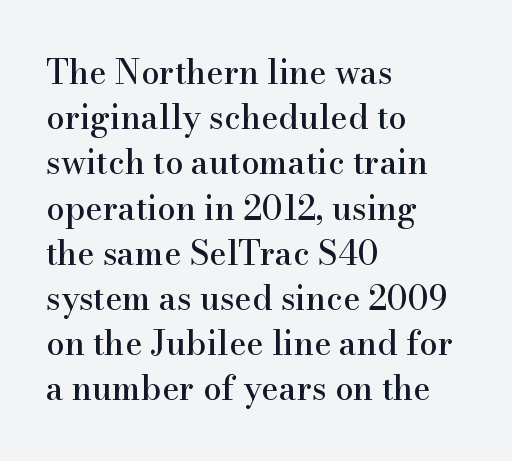
Q: Is the text italic (slanted)? A: No, it is upright.
Q: Is the typeface a serif or a sans-serif typeface? A: Serif.
Q: Is the text underlined? A: No.
Q: How is the paragraph aligned? A: Left-aligned.
Q: Is the spacing between letters normal or unusually wide? A: Normal.
Q: Is the spacing between lines tight, normal or loose? A: Normal.
Q: Width (condensed, normal, or wide)? A: Normal.
Q: Stroke contrast? A: High.
Q: x-height? A: Small.
Q: Monospaced? A: No.
